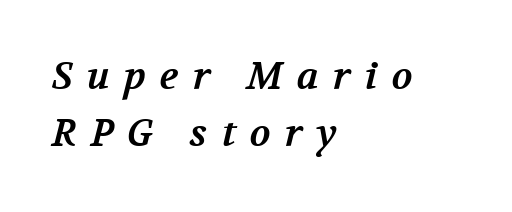
The image shows 38 px bold serif type; set left-aligned, normal line spacing (1.51x), unusually wide letter spacing (+0.37 em), not underlined; medium stroke contrast and a medium x-height.
